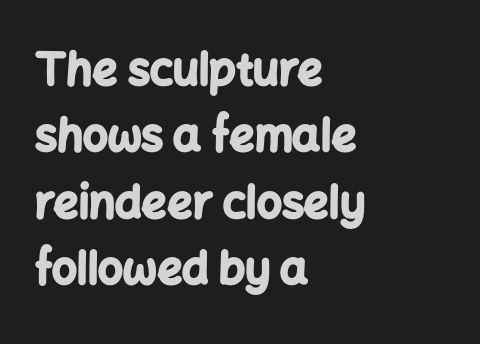
The image shows 44 px bold sans-serif type, upright; set left-aligned, normal line spacing (1.51x), normal letter spacing, not underlined; low stroke contrast and a medium x-height.
